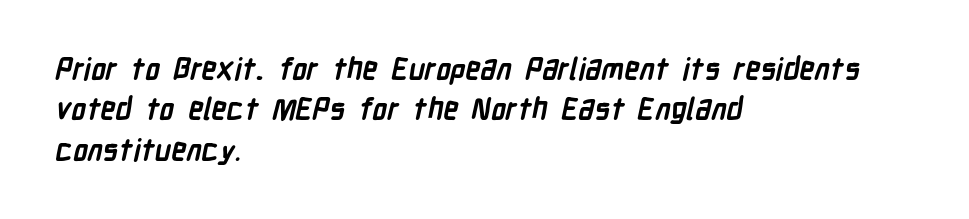
{"serif": "no", "bold": "yes", "weight": "semibold", "width": "condensed", "stroke_contrast": "low", "x_height": "medium", "monospaced": "no", "underline": "no", "align": "left", "line_spacing": "normal", "line_spacing_ratio": 1.35, "letter_spacing": "normal", "letter_spacing_em": 0.0, "glyph_px": 30}
